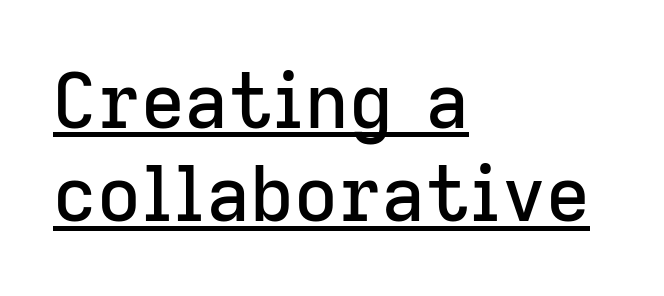
The axis of the letterforms is exactly vertical. Each letter keeps its own natural width here, so spacing adapts to shape. This sample carries an underscore along the baseline area. The line texture is even and compact thanks to regular tracking. The rag falls on the right side of this text block. Are there feet on the stems? There aren't — it's a sans.
